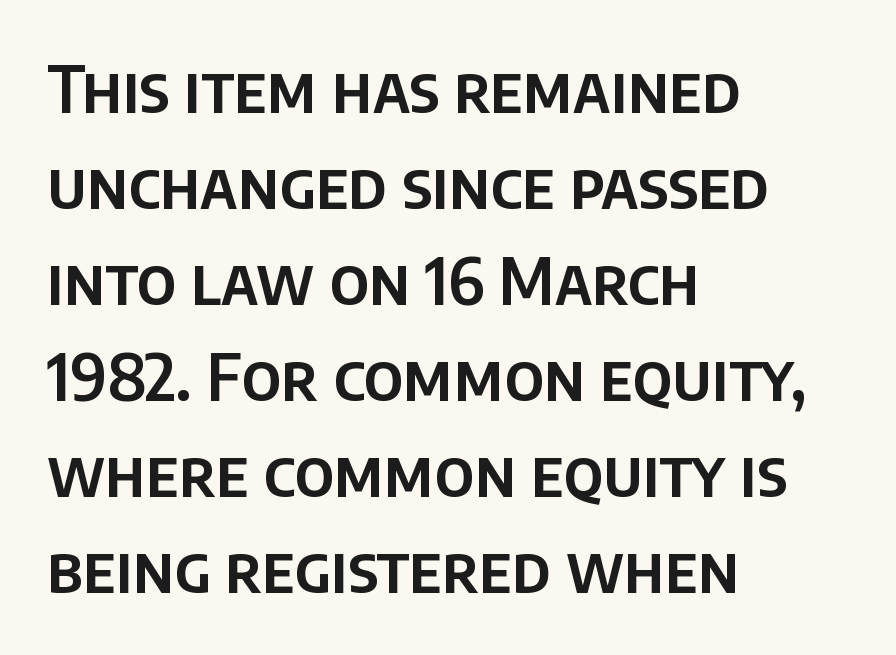
Q: Is the text italic (slanted)? A: No, it is upright.
Q: Is the typeface a serif or a sans-serif typeface? A: Sans-serif.
Q: Is the text underlined? A: No.
Q: How is the paragraph aligned? A: Left-aligned.
Q: Is the spacing between letters normal or unusually wide? A: Normal.
Q: Is the spacing between lines tight, normal or loose? A: Normal.
Q: Width (condensed, normal, or wide)? A: Normal.
Q: Stroke contrast? A: Low.
Q: x-height? A: Large.
Q: Monospaced? A: No.
